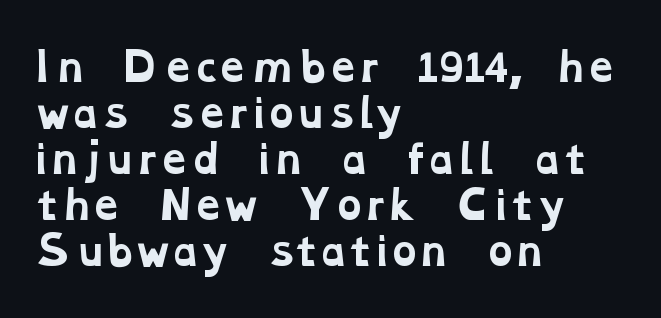
The image shows 38 px bold, wide serif type; set left-aligned, line spacing 1.21x, normal letter spacing, not underlined; low stroke contrast and a medium x-height.
